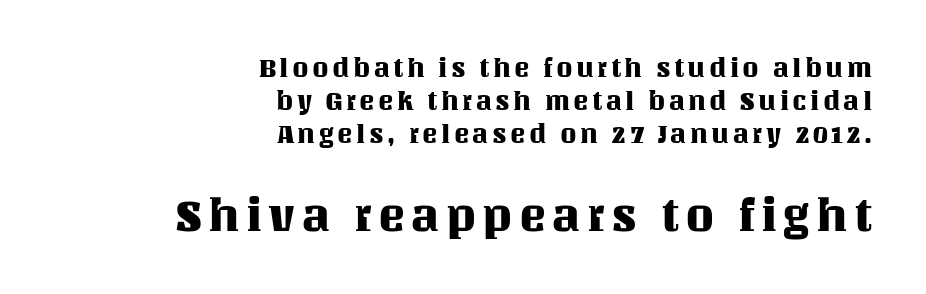
{"italic": "no", "width": "normal", "stroke_contrast": "medium", "x_height": "large", "monospaced": "no", "underline": "no", "align": "right", "line_spacing": "normal", "line_spacing_ratio": 1.27, "larger_block": "second", "size_ratio": 1.77, "glyph_px": 46}
